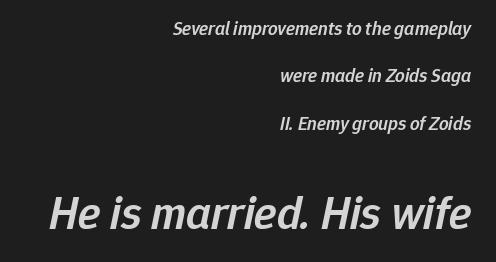
The image shows 47 px semibold type, italic (leaning right); set right-aligned, loose line spacing (2.49x), normal letter spacing, not underlined; the second (bottom) block is 2.47x larger; low stroke contrast and a medium x-height.
